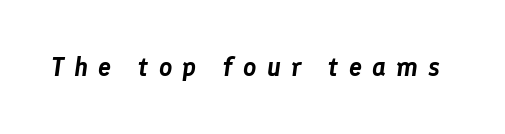
Q: Is the text italic (slanted)? A: Yes, it leans right by about 8 degrees.
Q: Is the text underlined? A: No.
Q: Is the spacing between letters normal or unusually wide? A: Unusually wide.
